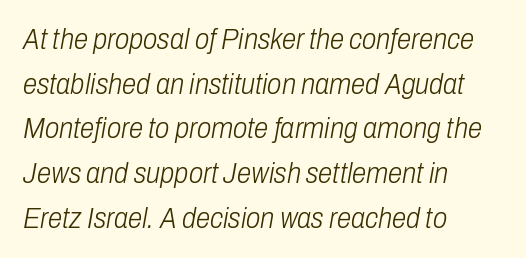
These lines are set flush left with a ragged right edge. The text carries the slant typical of an italic or oblique font. Plain, unruled lines of type. Successive baselines arrive at the customary interval.
